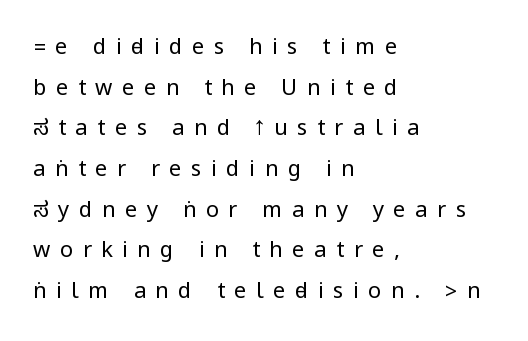
Glyph-to-glyph distance is far greater than everyday printed text. Weight class: somewhere from thin through regular. The paragraph has a hard left edge and a soft right edge. Nope, not italic — everything's standing straight. Any mark beneath the type? The region is blank.
